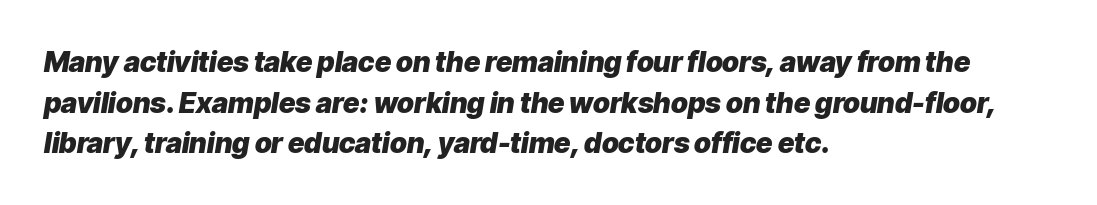
Q: Is the text bold? A: Yes.
Q: Is the text italic (slanted)? A: Yes, it leans right by about 9 degrees.
Q: Is the text underlined? A: No.
Q: How is the paragraph aligned? A: Left-aligned.
Q: Is the spacing between letters normal or unusually wide? A: Normal.
Q: Is the spacing between lines tight, normal or loose? A: Normal.
Q: Width (condensed, normal, or wide)? A: Normal.
Q: Stroke contrast? A: Low.
Q: x-height? A: Medium.
Q: Monospaced? A: No.
